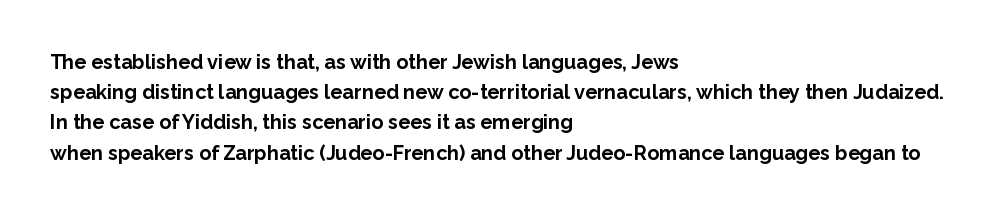
{"italic": "no", "bold": "yes", "underline": "no", "align": "left", "line_spacing": "normal", "line_spacing_ratio": 1.51, "letter_spacing": "normal", "letter_spacing_em": 0.0, "glyph_px": 20}
